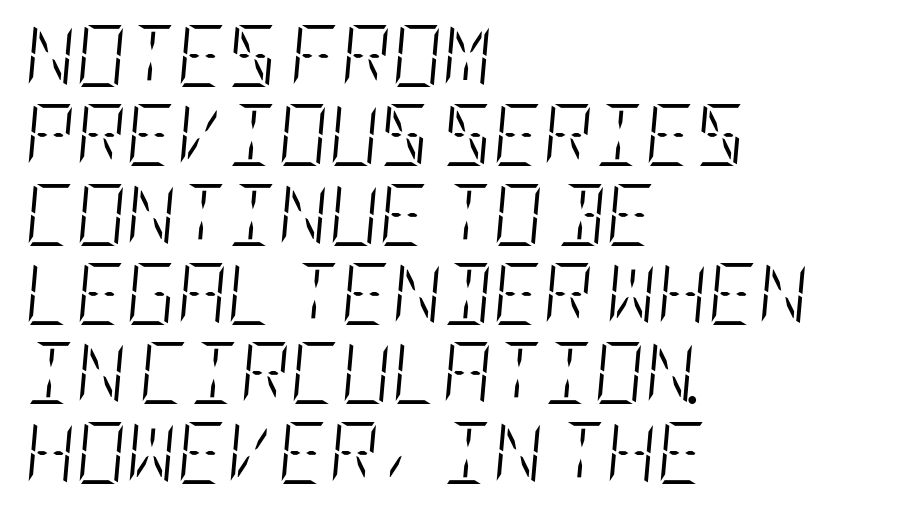
The image shows 62 px light, condensed type, italic (leaning right); set left-aligned, normal line spacing (1.28x), normal letter spacing, not underlined; low stroke contrast and a large x-height.
